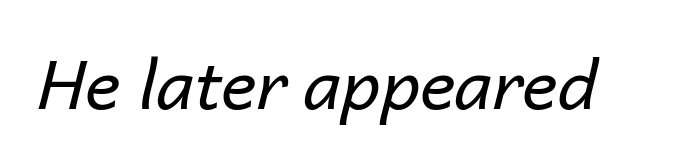
{"italic": "yes", "lean": "right", "slant_degrees": 14, "bold": "no", "weight": "regular", "width": "normal", "stroke_contrast": "low", "x_height": "medium", "monospaced": "no", "underline": "no", "letter_spacing": "normal", "letter_spacing_em": 0.0, "glyph_px": 68}
